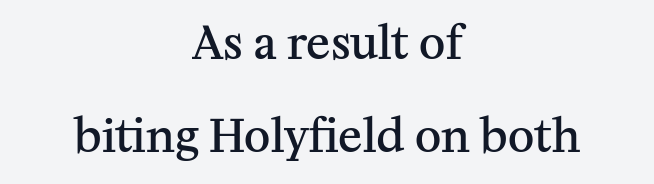
This is the in-between weight designers call semibold or demi. A bare baseline throughout the passage. Each letter keeps its own natural width here, so spacing adapts to shape. If you drew a line through each stem, it would be perfectly vertical. The gaps between neighbouring characters are ordinary and unremarkable. The vertical gap from one line to the next is large.
